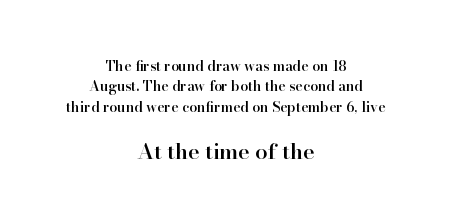
The image shows 22 px text type, upright; set centered, normal line spacing (1.46x), normal letter spacing, not underlined; the second (bottom) block is 1.57x larger.
